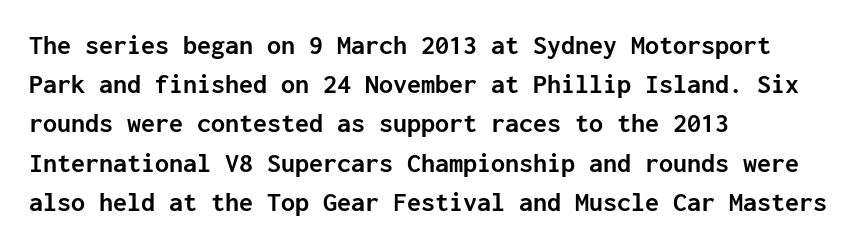
The image shows 28 px semibold sans-serif type, upright, monospaced; set left-aligned, normal line spacing (1.4x), normal letter spacing, not underlined; low stroke contrast and a medium x-height.
